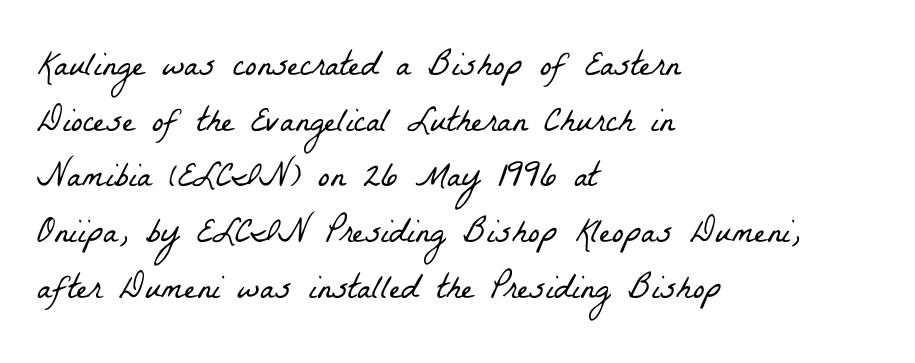
{"serif": "yes", "bold": "no", "weight": "light", "width": "condensed", "stroke_contrast": "low", "x_height": "medium", "monospaced": "no", "underline": "no", "align": "left", "line_spacing": "normal", "line_spacing_ratio": 1.59, "letter_spacing": "normal", "letter_spacing_em": 0.0, "glyph_px": 35}
